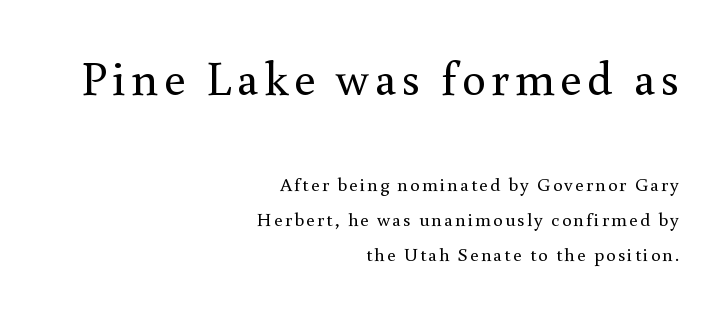
The image shows 48 px regular-weight serif type, upright; set right-aligned, line spacing 1.83x, not underlined; the first (top) block is 2.53x larger; a small x-height.
